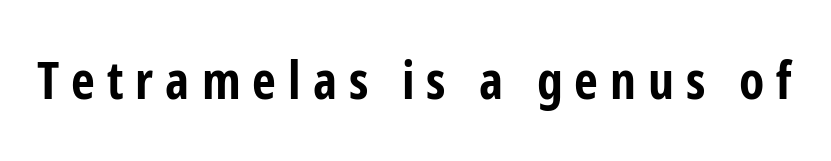
You could not count columns in this text — the font is proportionally spaced. Students, note that the glyphs here are deliberately spaced far apart. I'd call this a sans setting — the letters go barefoot. No italicization has been applied; the sample stays upright.
